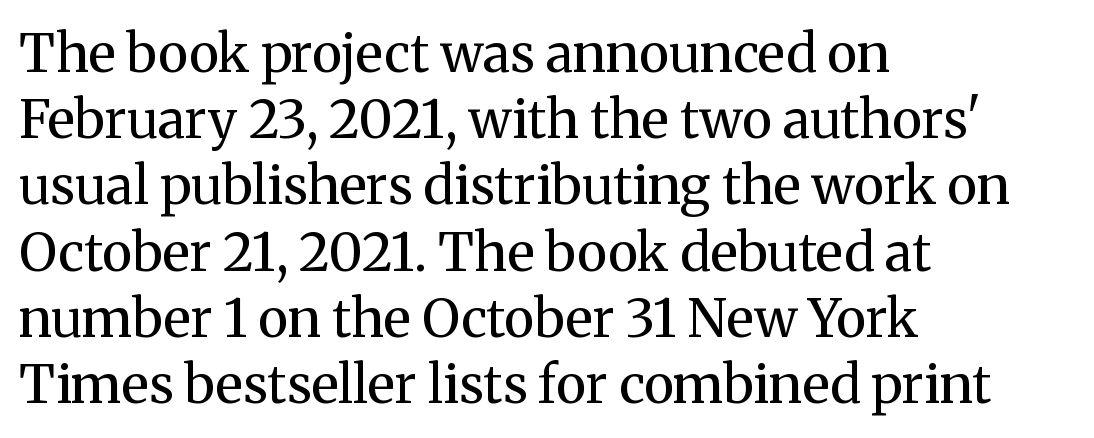
Q: Is the text bold? A: No.
Q: Is the text italic (slanted)? A: No, it is upright.
Q: Is the typeface a serif or a sans-serif typeface? A: Serif.
Q: Is the text underlined? A: No.
Q: How is the paragraph aligned? A: Left-aligned.
Q: Is the spacing between letters normal or unusually wide? A: Normal.
Q: Is the spacing between lines tight, normal or loose? A: Normal.
Q: Width (condensed, normal, or wide)? A: Normal.
Q: Stroke contrast? A: Medium.
Q: x-height? A: Medium.
Q: Monospaced? A: No.
